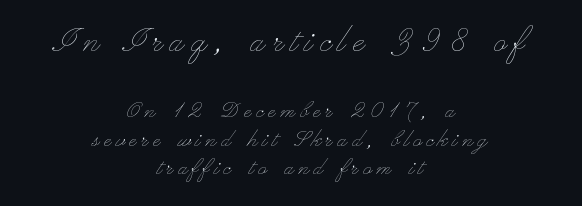
Weight class: somewhere from thin through regular. These two chunks differ in scale, with the top chunk taking the larger measure. The passage shown is typed in a proportional face where columns would drift.
